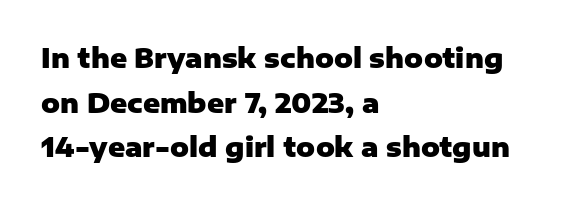
{"italic": "no", "bold": "yes", "underline": "no", "align": "left", "line_spacing_ratio": 1.72, "letter_spacing": "normal", "letter_spacing_em": 0.0, "glyph_px": 26}
